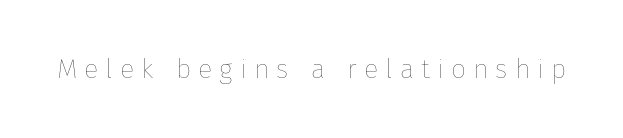
{"italic": "no", "bold": "no", "underline": "no", "letter_spacing": "wide", "letter_spacing_em": 0.26, "glyph_px": 27}
